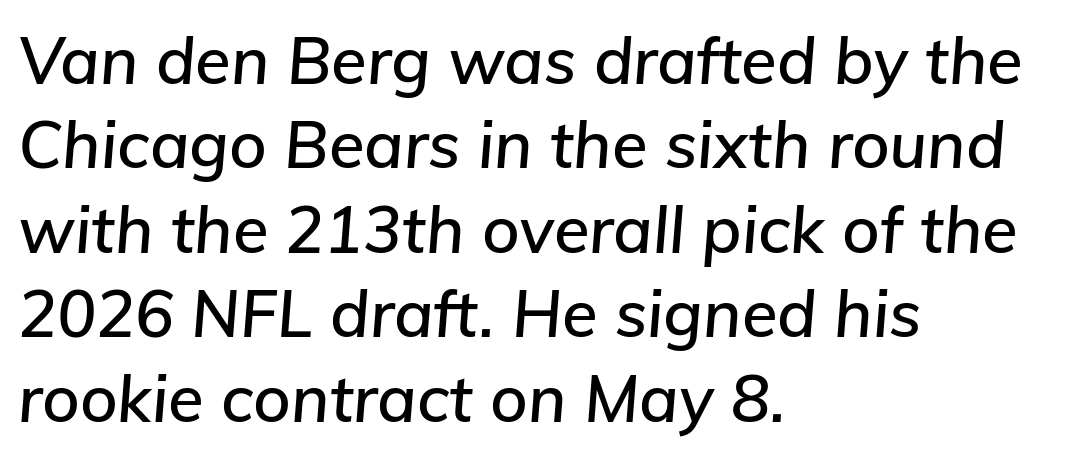
Q: Is the text italic (slanted)? A: Yes, it leans right by about 5 degrees.
Q: Is the text underlined? A: No.
Q: How is the paragraph aligned? A: Left-aligned.
Q: Is the spacing between letters normal or unusually wide? A: Normal.
Q: Is the spacing between lines tight, normal or loose? A: Normal.
Q: Width (condensed, normal, or wide)? A: Normal.
Q: Stroke contrast? A: Low.
Q: x-height? A: Medium.
Q: Monospaced? A: No.
